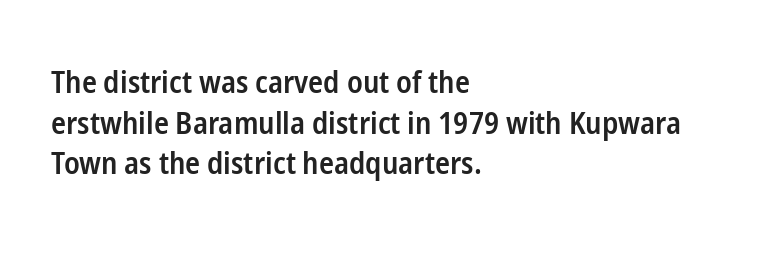
The image shows 31 px semibold, condensed sans-serif type, upright; set left-aligned, normal line spacing (1.31x), normal letter spacing, not underlined; low stroke contrast and a medium x-height.
